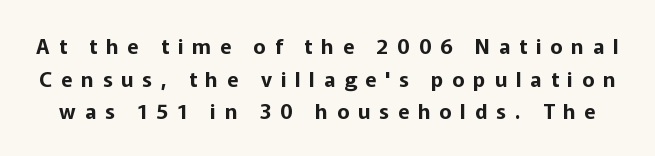
{"italic": "no", "underline": "no", "line_spacing": "normal", "line_spacing_ratio": 1.55, "letter_spacing": "wide", "letter_spacing_em": 0.42, "glyph_px": 21}
